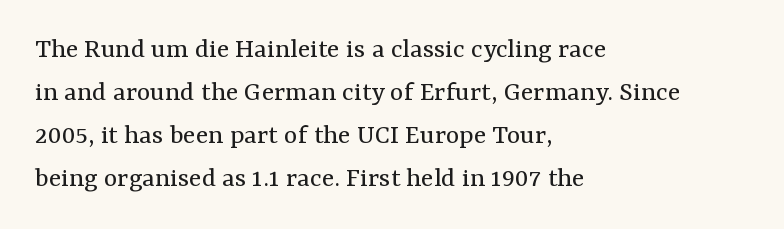
Q: Is the text bold? A: No.
Q: Is the text italic (slanted)? A: No, it is upright.
Q: Is the typeface a serif or a sans-serif typeface? A: Serif.
Q: Is the text underlined? A: No.
Q: How is the paragraph aligned? A: Left-aligned.
Q: Is the spacing between letters normal or unusually wide? A: Normal.
Q: Is the spacing between lines tight, normal or loose? A: Normal.
Q: Width (condensed, normal, or wide)? A: Normal.
Q: Stroke contrast? A: Medium.
Q: x-height? A: Medium.
Q: Monospaced? A: No.
